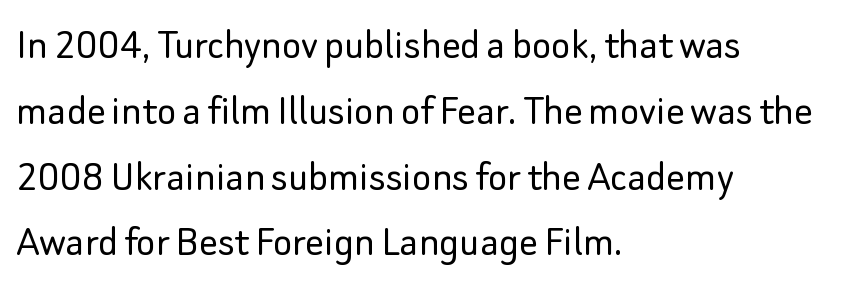
This rendering leaves character spacing at its baseline value. Unbolded letterforms with no extra heft. One-word summary of the alignment: left. Think of a printed novel: that variable character pitch is what you see here. The specimen omits any rule beneath the text block's lines.
